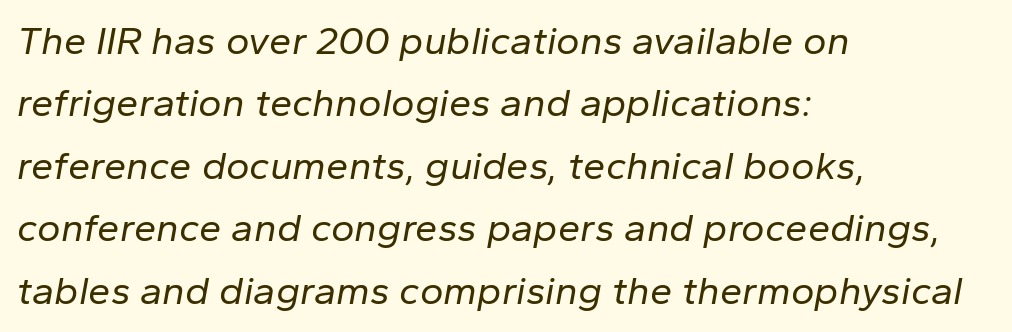
The image shows 40 px regular-weight type, italic (leaning right); set left-aligned, normal line spacing (1.56x), normal letter spacing, not underlined; low stroke contrast and a medium x-height.
